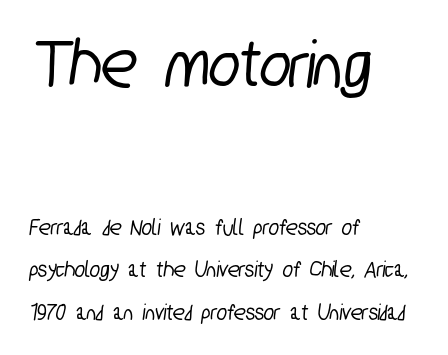
The image shows 72 px condensed sans-serif type; set left-aligned, line spacing 1.78x, normal letter spacing, not underlined; the first (top) block is 3.0x larger; low stroke contrast and a medium x-height.
